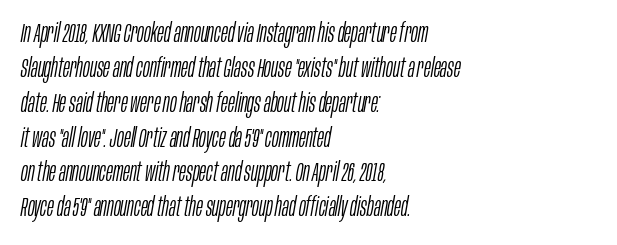
The image shows 26 px text type, italic (leaning right); set left-aligned, normal line spacing (1.34x), normal letter spacing, not underlined.
